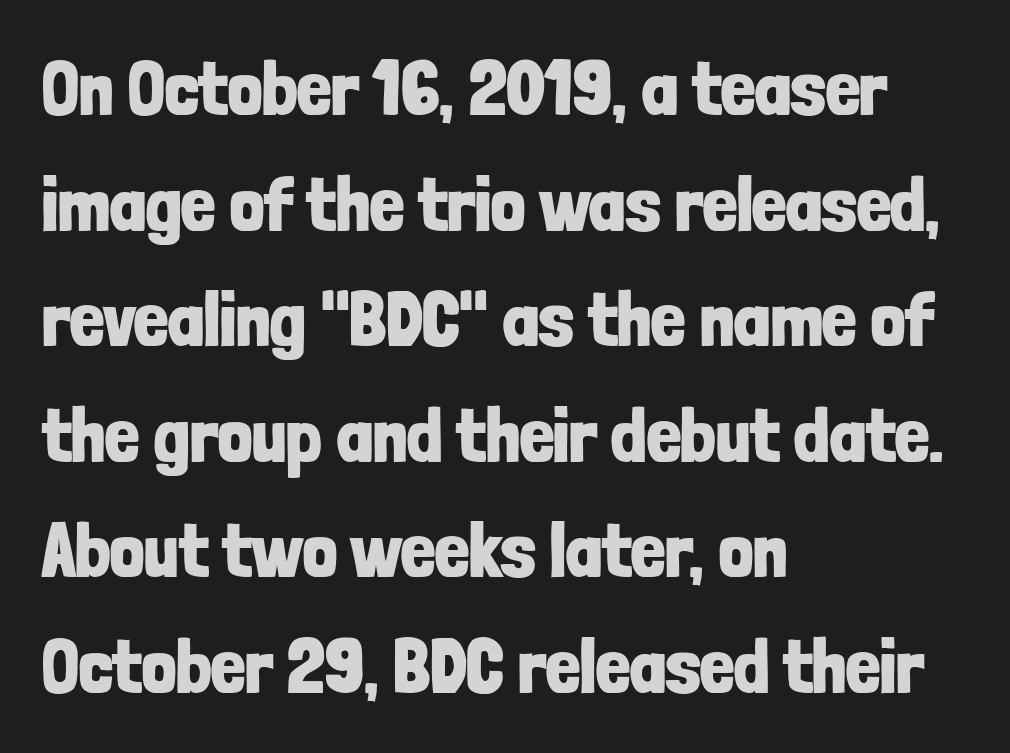
The image shows 76 px bold, condensed sans-serif type, upright; set left-aligned, normal line spacing (1.52x), normal letter spacing, not underlined; low stroke contrast and a medium x-height.
